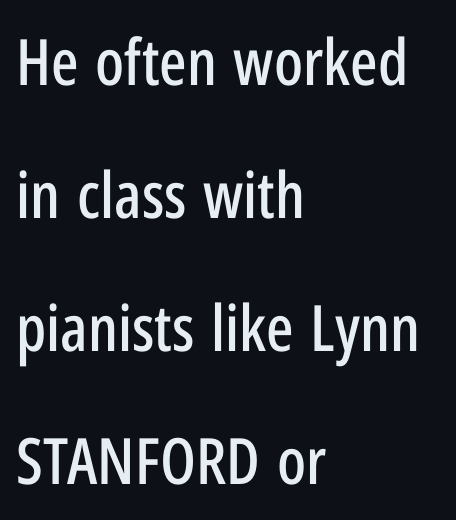
The image shows 64 px condensed sans-serif type, upright; set left-aligned, loose line spacing (2.08x), normal letter spacing, not underlined; low stroke contrast and a medium x-height.
